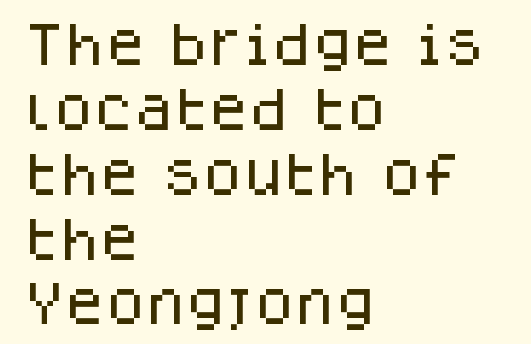
Q: Is the text italic (slanted)? A: No, it is upright.
Q: Is the typeface a serif or a sans-serif typeface? A: Sans-serif.
Q: Is the text underlined? A: No.
Q: How is the paragraph aligned? A: Left-aligned.
Q: Is the spacing between letters normal or unusually wide? A: Normal.
Q: Is the spacing between lines tight, normal or loose? A: Normal.
Q: Width (condensed, normal, or wide)? A: Normal.
Q: Stroke contrast? A: Low.
Q: x-height? A: Large.
Q: Monospaced? A: No.
